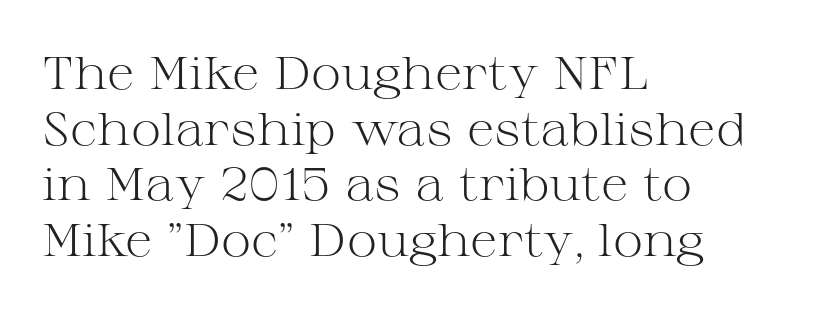
Layout note: lines flush left. The typography opts for an upright posture over an oblique one. Nobody drew a line under any word here. The type family on display is of the serif kind. You could not count columns in this text — the font is proportionally spaced.
